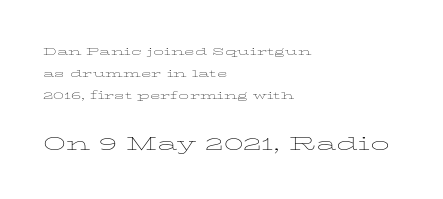
The image shows 25 px text type, upright; set left-aligned, normal line spacing (1.58x), normal letter spacing, not underlined; the second (bottom) block is 1.79x larger.
